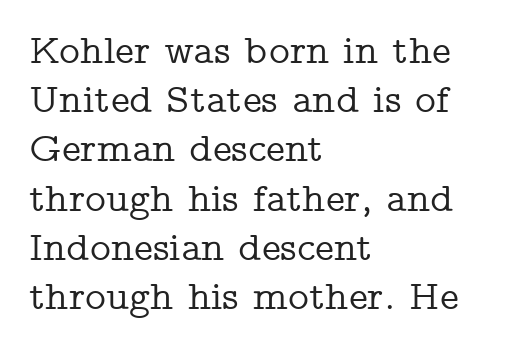
Q: Is the text italic (slanted)? A: No, it is upright.
Q: Is the typeface a serif or a sans-serif typeface? A: Serif.
Q: Is the text underlined? A: No.
Q: How is the paragraph aligned? A: Left-aligned.
Q: Is the spacing between letters normal or unusually wide? A: Normal.
Q: Width (condensed, normal, or wide)? A: Wide.
Q: Stroke contrast? A: Low.
Q: x-height? A: Medium.
Q: Monospaced? A: No.
